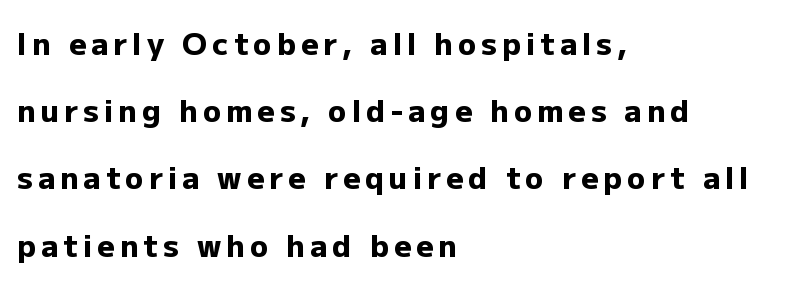
Whoever set this chose breathing room over compactness in the vertical rhythm. The compositor pushed each line to the left boundary. The rendering uses a bold face; every stroke is thick and dark. Rendered with straight, roman letterforms.
